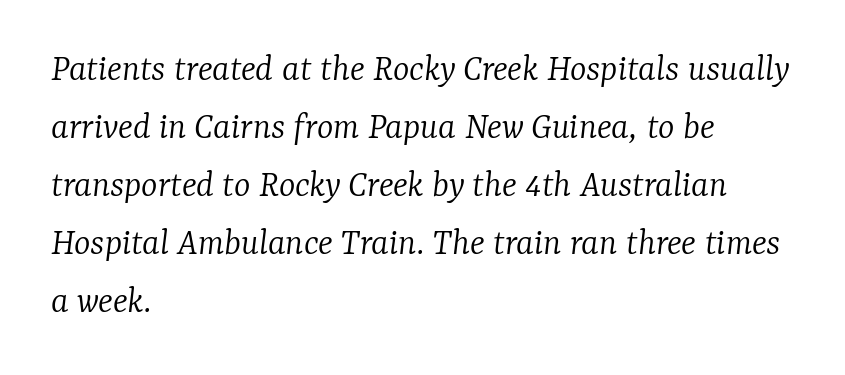
Anything drawn beneath the words? Only blank space. Leading: standard. Vertical stems look standard width or narrower in stroke. Casual observation: everything's shoved over to the left. A typesetter would label this face a serif. The letters advance in unequal steps, a hallmark of proportional type.
